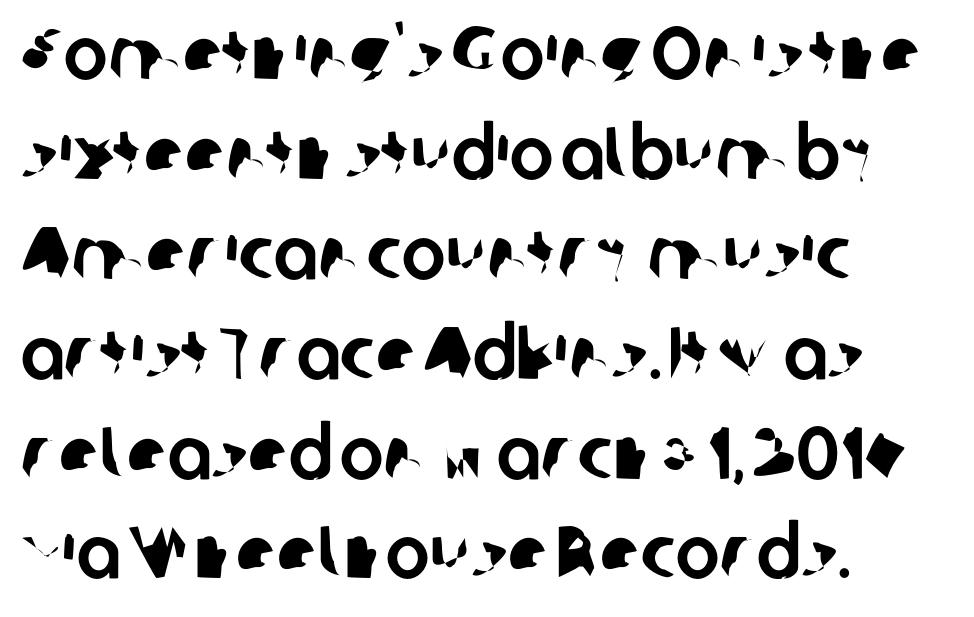
The image shows 74 px sans-serif type; set left-aligned, normal line spacing (1.35x), normal letter spacing, not underlined; low stroke contrast and a medium x-height.
